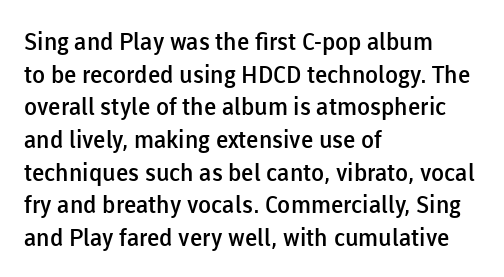
One glance says typical: line gaps are just what's usual. Tracking value appears to be zero — textbook default spacing. Tall strokes in this sample are plumb rather than angled. Firm but not heavy-handed strokes: this text is semibold.
